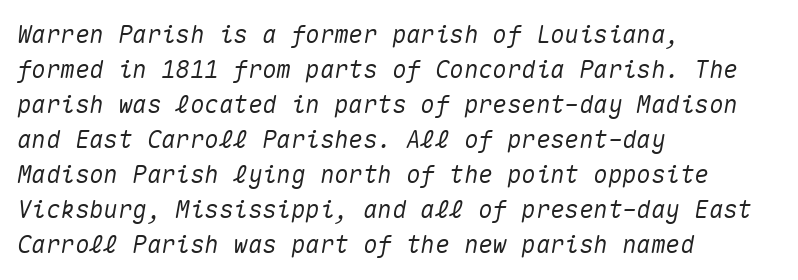
{"italic": "yes", "lean": "right", "slant_degrees": 10, "underline": "no", "align": "left", "line_spacing": "normal", "line_spacing_ratio": 1.46, "letter_spacing": "normal", "letter_spacing_em": 0.0, "glyph_px": 24}
